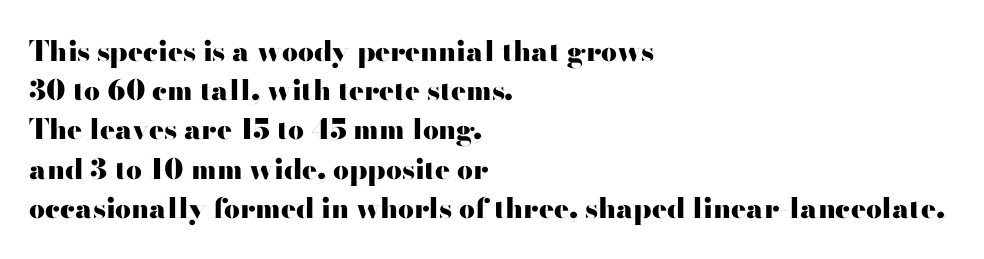
The image shows 28 px heavy, wide sans-serif type, upright; set left-aligned, normal line spacing (1.4x), normal letter spacing, not underlined; high stroke contrast and a small x-height.
